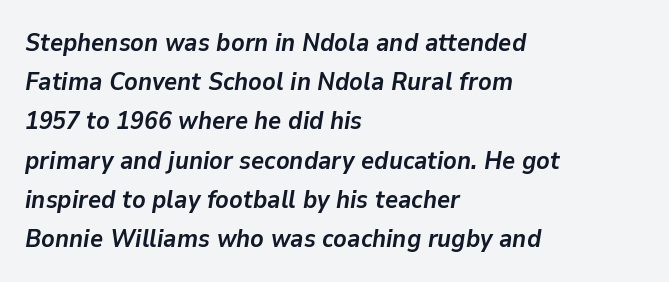
Q: Is the text bold? A: Yes.
Q: Is the text italic (slanted)? A: Yes, it leans right by about 9 degrees.
Q: Is the text underlined? A: No.
Q: How is the paragraph aligned? A: Left-aligned.
Q: Is the spacing between letters normal or unusually wide? A: Normal.
Q: Is the spacing between lines tight, normal or loose? A: Normal.
